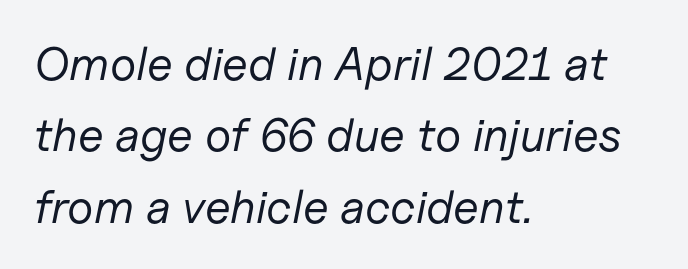
The image shows 47 px regular-weight type, italic (leaning right); set left-aligned, normal line spacing (1.52x), normal letter spacing, not underlined; low stroke contrast and a medium x-height.
